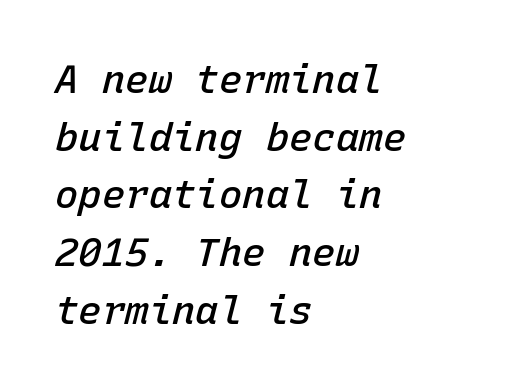
Q: Is the text bold? A: Semi-bold.
Q: Is the text italic (slanted)? A: Yes, it leans right by about 15 degrees.
Q: Is the text underlined? A: No.
Q: How is the paragraph aligned? A: Left-aligned.
Q: Is the spacing between letters normal or unusually wide? A: Normal.
Q: Is the spacing between lines tight, normal or loose? A: Normal.
Q: Width (condensed, normal, or wide)? A: Normal.
Q: Stroke contrast? A: Low.
Q: x-height? A: Medium.
Q: Monospaced? A: Yes.
